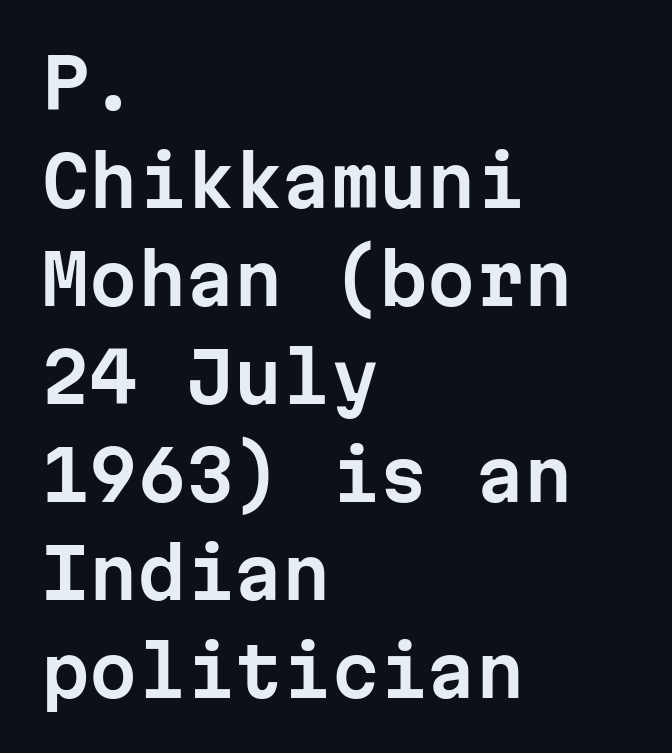
{"serif": "no", "italic": "no", "width": "normal", "stroke_contrast": "low", "x_height": "medium", "monospaced": "yes", "underline": "no", "align": "left", "line_spacing": "normal", "line_spacing_ratio": 1.42, "letter_spacing": "normal", "letter_spacing_em": 0.0, "glyph_px": 69}
